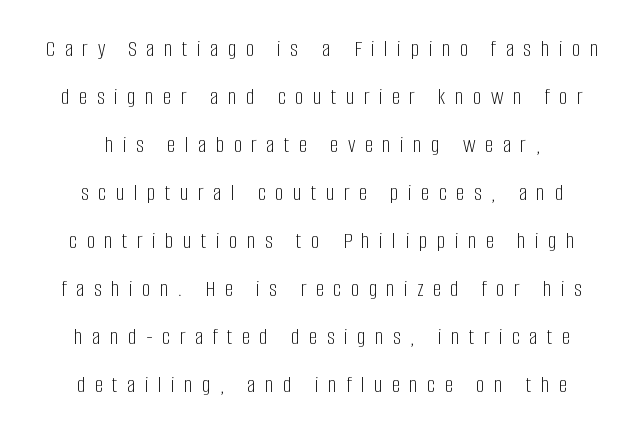
Q: Is the text bold? A: No.
Q: Is the text italic (slanted)? A: No, it is upright.
Q: Is the text underlined? A: No.
Q: How is the paragraph aligned? A: Centered.
Q: Is the spacing between letters normal or unusually wide? A: Unusually wide.
Q: Is the spacing between lines tight, normal or loose? A: Loose.
